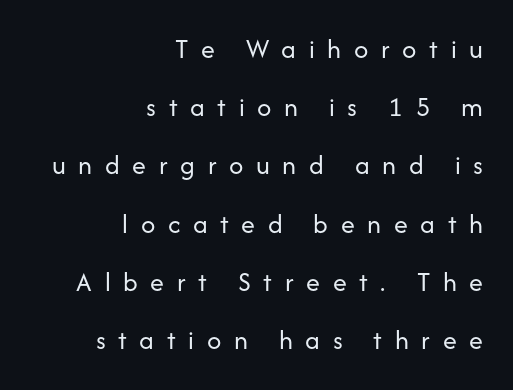
Q: Is the text bold? A: No.
Q: Is the text italic (slanted)? A: No, it is upright.
Q: Is the typeface a serif or a sans-serif typeface? A: Sans-serif.
Q: Is the text underlined? A: No.
Q: How is the paragraph aligned? A: Right-aligned.
Q: Is the spacing between letters normal or unusually wide? A: Unusually wide.
Q: Is the spacing between lines tight, normal or loose? A: Loose.
Q: Width (condensed, normal, or wide)? A: Normal.
Q: Stroke contrast? A: Low.
Q: x-height? A: Medium.
Q: Monospaced? A: No.
